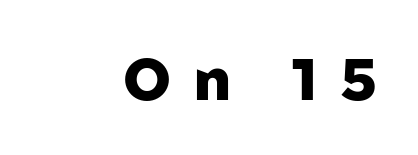
Every letter is thick-stroked: bold, no question. Characters follow at a spacing far wider than the type designer built in. The type sits square on the baseline with zero lean. Rule under the text: the space is simply empty. These lines are rendered in a variable-pitch font.
